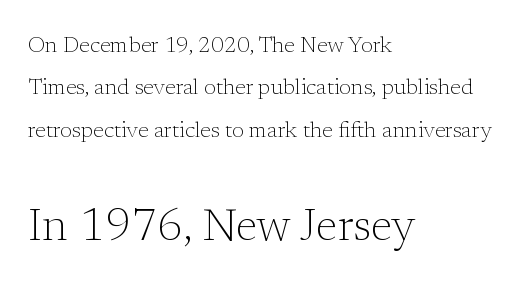
{"serif": "yes", "italic": "no", "bold": "no", "weight": "light", "width": "normal", "stroke_contrast": "low", "x_height": "medium", "monospaced": "no", "underline": "no", "align": "left", "line_spacing": "loose", "line_spacing_ratio": 1.93, "letter_spacing": "normal", "letter_spacing_em": 0.0, "larger_block": "second", "size_ratio": 2.05, "glyph_px": 45}
